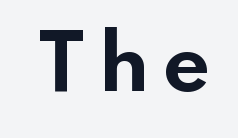
Q: Is the text bold? A: Yes.
Q: Is the text italic (slanted)? A: No, it is upright.
Q: Is the typeface a serif or a sans-serif typeface? A: Sans-serif.
Q: Is the text underlined? A: No.
Q: Width (condensed, normal, or wide)? A: Wide.
Q: Stroke contrast? A: Low.
Q: x-height? A: Small.
Q: Monospaced? A: No.
